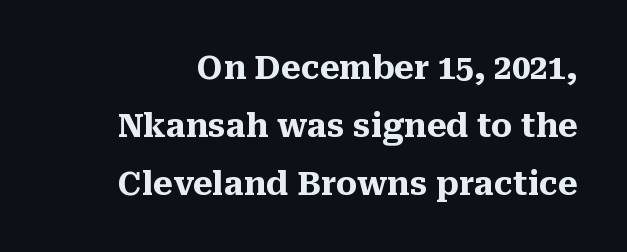
{"serif": "yes", "italic": "no", "bold": "yes", "weight": "heavy", "width": "normal", "stroke_contrast": "medium", "x_height": "medium", "monospaced": "no", "underline": "no", "line_spacing_ratio": 1.81, "letter_spacing": "normal", "letter_spacing_em": 0.0, "glyph_px": 32}
